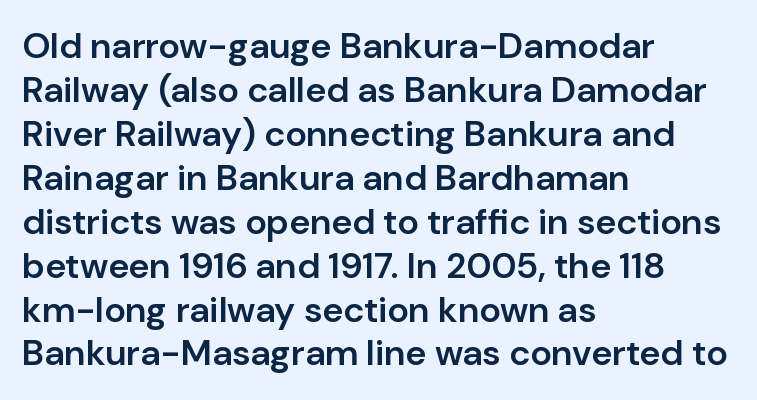
How are the letters spaced? Ordinarily, with no added tracking. The rendering shows plain stroke endings on the letterforms — a sans-serif design. Bare-footed words on every line. This is roman type, the default non-slanted kind.
